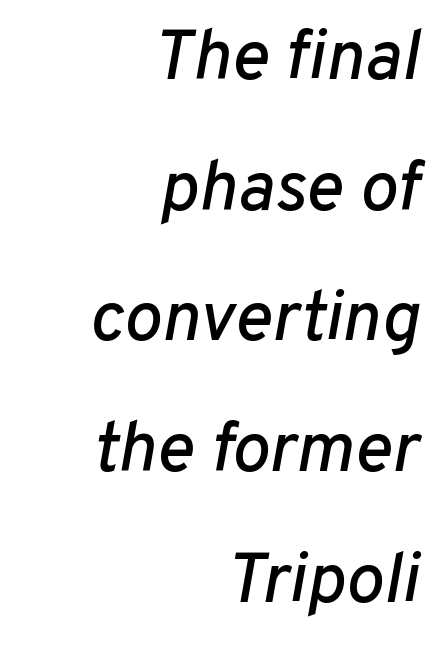
Q: Is the text italic (slanted)? A: Yes, it leans right by about 10 degrees.
Q: Is the text underlined? A: No.
Q: How is the paragraph aligned? A: Right-aligned.
Q: Is the spacing between letters normal or unusually wide? A: Normal.
Q: Width (condensed, normal, or wide)? A: Normal.
Q: Stroke contrast? A: Low.
Q: x-height? A: Medium.
Q: Monospaced? A: No.
